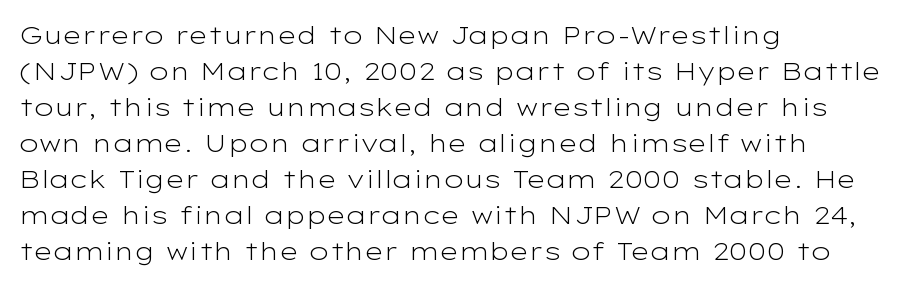
{"italic": "no", "bold": "no", "underline": "no", "align": "left", "line_spacing": "normal", "line_spacing_ratio": 1.44, "letter_spacing": "normal", "letter_spacing_em": 0.0, "glyph_px": 25}
